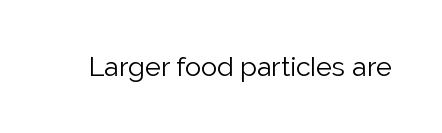
{"italic": "no", "bold": "no", "underline": "no", "letter_spacing": "normal", "letter_spacing_em": 0.0, "glyph_px": 27}
